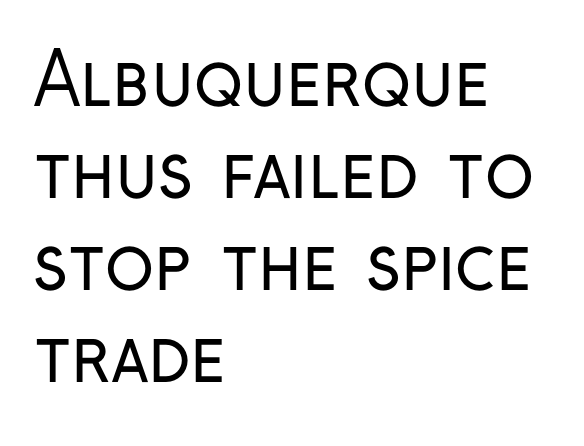
The image shows 72 px regular-weight, condensed sans-serif type, upright; set left-aligned, normal line spacing (1.28x), normal letter spacing, not underlined; low stroke contrast and a medium x-height.
